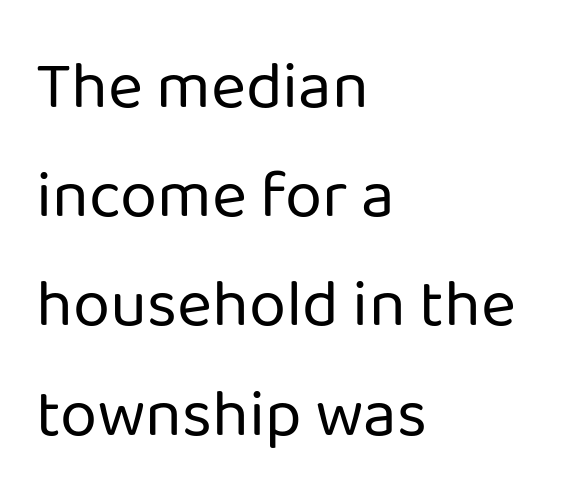
Q: Is the text bold? A: No.
Q: Is the text italic (slanted)? A: No, it is upright.
Q: Is the typeface a serif or a sans-serif typeface? A: Sans-serif.
Q: Is the text underlined? A: No.
Q: How is the paragraph aligned? A: Left-aligned.
Q: Is the spacing between letters normal or unusually wide? A: Normal.
Q: Is the spacing between lines tight, normal or loose? A: Normal.
Q: Width (condensed, normal, or wide)? A: Normal.
Q: Stroke contrast? A: Low.
Q: x-height? A: Medium.
Q: Monospaced? A: No.
